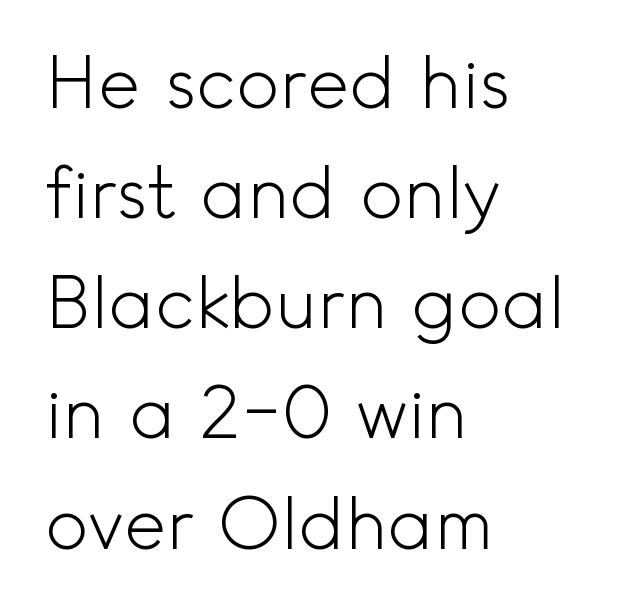
{"serif": "no", "italic": "no", "bold": "no", "weight": "light", "width": "normal", "x_height": "small", "monospaced": "no", "underline": "no", "align": "left", "line_spacing": "normal", "line_spacing_ratio": 1.53, "letter_spacing": "normal", "letter_spacing_em": 0.0, "glyph_px": 72}
